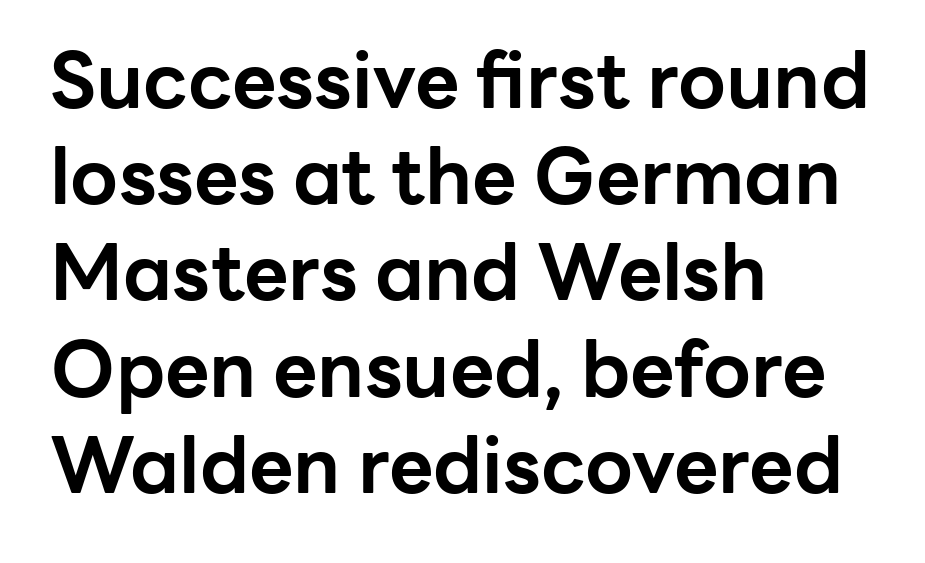
Q: Is the text bold? A: Yes.
Q: Is the text italic (slanted)? A: No, it is upright.
Q: Is the typeface a serif or a sans-serif typeface? A: Sans-serif.
Q: Is the text underlined? A: No.
Q: How is the paragraph aligned? A: Left-aligned.
Q: Is the spacing between letters normal or unusually wide? A: Normal.
Q: Is the spacing between lines tight, normal or loose? A: Normal.
Q: Width (condensed, normal, or wide)? A: Normal.
Q: Stroke contrast? A: Low.
Q: x-height? A: Medium.
Q: Monospaced? A: No.
